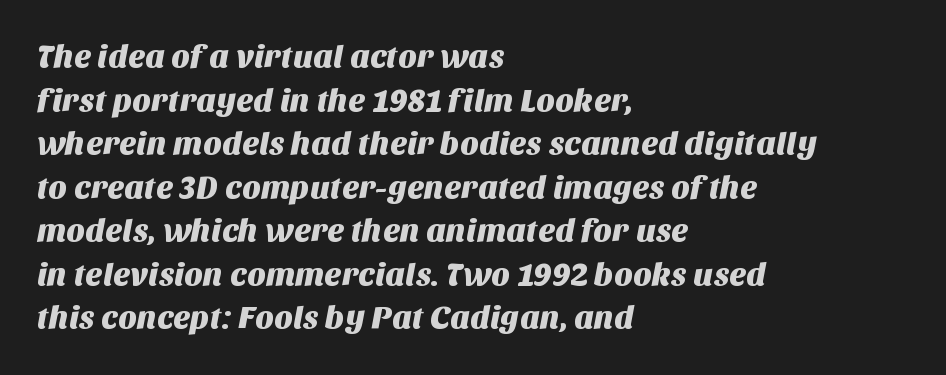
{"serif": "no", "width": "normal", "stroke_contrast": "medium", "x_height": "large", "monospaced": "no", "underline": "no", "align": "left", "line_spacing": "normal", "line_spacing_ratio": 1.36, "letter_spacing": "normal", "letter_spacing_em": 0.0, "glyph_px": 32}
